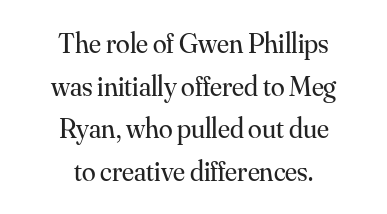
Q: Is the text bold? A: No.
Q: Is the text italic (slanted)? A: No, it is upright.
Q: Is the typeface a serif or a sans-serif typeface? A: Serif.
Q: Is the text underlined? A: No.
Q: How is the paragraph aligned? A: Centered.
Q: Is the spacing between letters normal or unusually wide? A: Normal.
Q: Is the spacing between lines tight, normal or loose? A: Normal.
Q: Width (condensed, normal, or wide)? A: Normal.
Q: Stroke contrast? A: Medium.
Q: x-height? A: Small.
Q: Monospaced? A: No.
